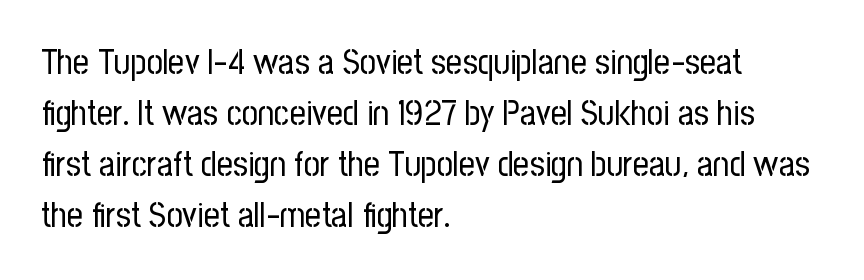
The image shows 35 px regular-weight, condensed sans-serif type, upright; set left-aligned, normal line spacing (1.46x), normal letter spacing, not underlined; low stroke contrast and a medium x-height.
